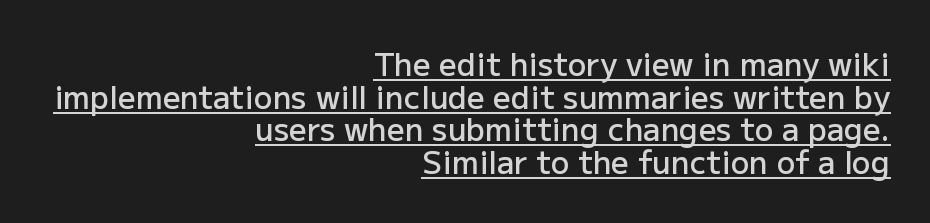
A typesetter would call this proportional, since set widths differ per character. Tracking here is standard; glyphs follow each other at the usual distance. The characters look somewhat weighty, a semibold short of true bold. Quick note: underline on. This is the regular roman posture of the typeface.
